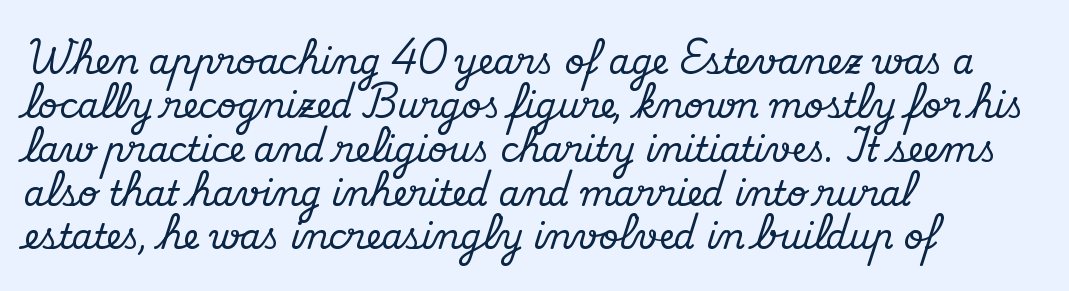
Q: Is the text italic (slanted)? A: Yes.
Q: Is the typeface a serif or a sans-serif typeface? A: Serif.
Q: Is the text underlined? A: No.
Q: How is the paragraph aligned? A: Left-aligned.
Q: Is the spacing between letters normal or unusually wide? A: Normal.
Q: Is the spacing between lines tight, normal or loose? A: Normal.
Q: Width (condensed, normal, or wide)? A: Normal.
Q: Stroke contrast? A: Medium.
Q: x-height? A: Small.
Q: Monospaced? A: No.
